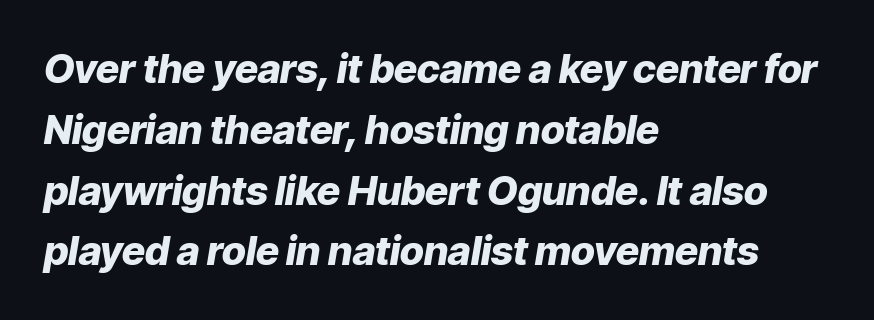
{"italic": "yes", "lean": "right", "slant_degrees": 9, "bold": "yes", "weight": "heavy", "width": "normal", "stroke_contrast": "low", "x_height": "medium", "monospaced": "no", "underline": "no", "align": "left", "line_spacing": "normal", "line_spacing_ratio": 1.52, "letter_spacing": "normal", "letter_spacing_em": 0.0, "glyph_px": 40}
